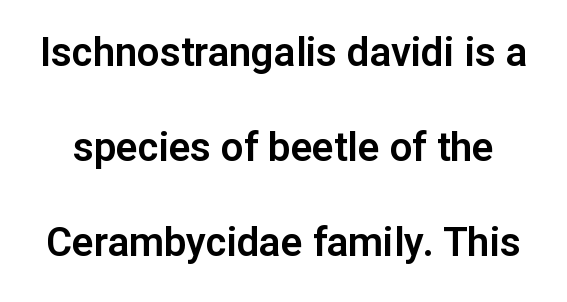
Q: Is the text italic (slanted)? A: No, it is upright.
Q: Is the typeface a serif or a sans-serif typeface? A: Sans-serif.
Q: Is the text underlined? A: No.
Q: Is the spacing between letters normal or unusually wide? A: Normal.
Q: Is the spacing between lines tight, normal or loose? A: Loose.
Q: Width (condensed, normal, or wide)? A: Normal.
Q: Stroke contrast? A: Low.
Q: x-height? A: Medium.
Q: Monospaced? A: No.
